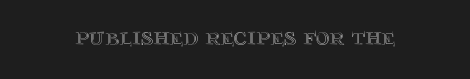
Q: Is the text italic (slanted)? A: No, it is upright.
Q: Is the text underlined? A: No.
Q: Is the spacing between letters normal or unusually wide? A: Normal.
